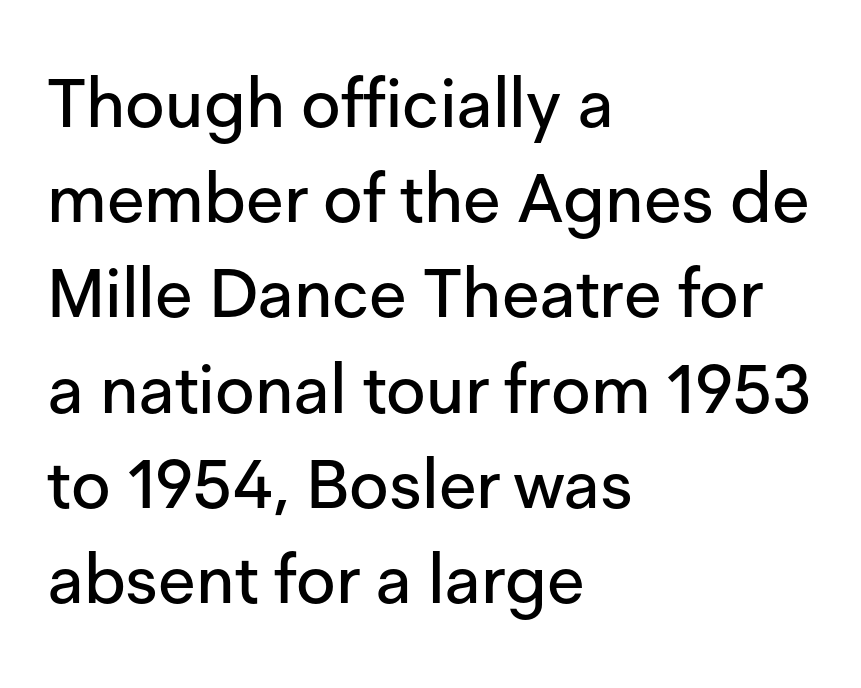
The gap between lines stays unmarked. Each line starts at the same left margin while the right side varies. Successive baselines arrive at the customary interval. Posture: straight, roman, zero tilt. A typesetter would label this face a sans. Tracking value appears to be zero — textbook default spacing.
